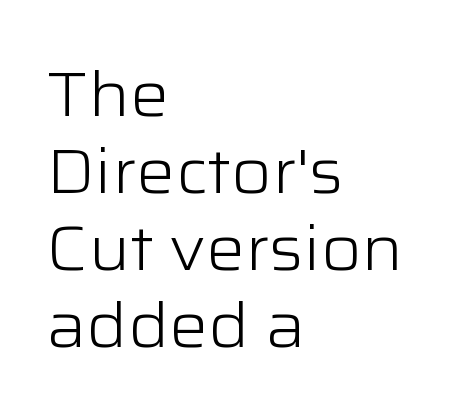
Q: Is the text bold? A: No.
Q: Is the text italic (slanted)? A: No, it is upright.
Q: Is the typeface a serif or a sans-serif typeface? A: Sans-serif.
Q: Is the text underlined? A: No.
Q: How is the paragraph aligned? A: Left-aligned.
Q: Is the spacing between letters normal or unusually wide? A: Normal.
Q: Is the spacing between lines tight, normal or loose? A: Normal.
Q: Width (condensed, normal, or wide)? A: Wide.
Q: Stroke contrast? A: Low.
Q: x-height? A: Medium.
Q: Monospaced? A: No.
